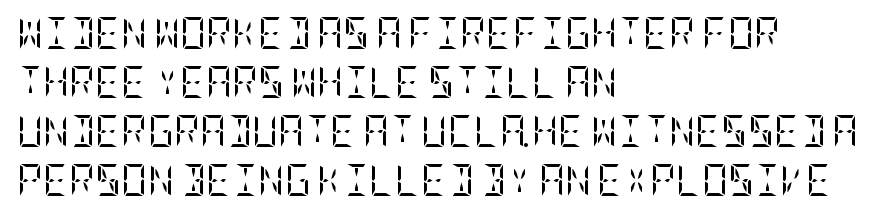
The image shows 32 px regular-weight, condensed serif type, upright; set left-aligned, normal line spacing (1.53x), normal letter spacing, not underlined; low stroke contrast and a large x-height.
